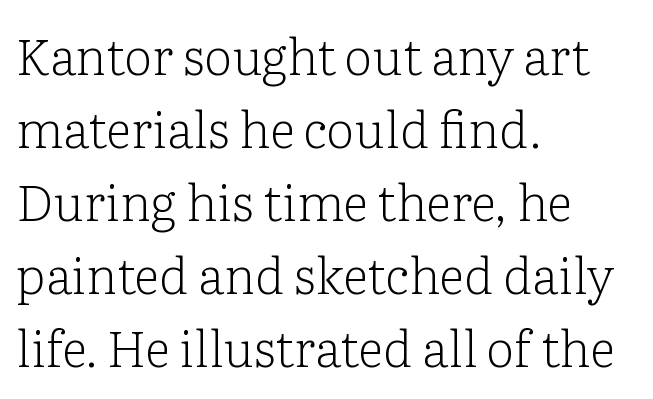
This rendering leaves character spacing at its baseline value. This block has exactly the height ordinary leading produces. The rag falls on the right side of this text block. The typeface chosen for these lines features serifs.
